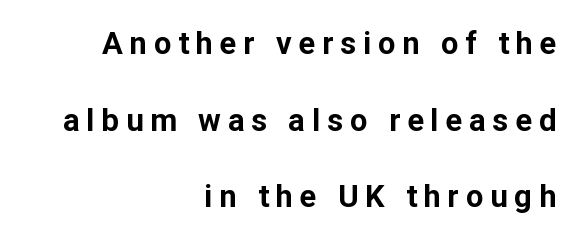
{"serif": "no", "italic": "no", "bold": "yes", "weight": "bold", "width": "normal", "stroke_contrast": "low", "x_height": "medium", "monospaced": "no", "underline": "no", "align": "right", "line_spacing": "loose", "line_spacing_ratio": 2.47, "letter_spacing": "wide", "letter_spacing_em": 0.22, "glyph_px": 31}
